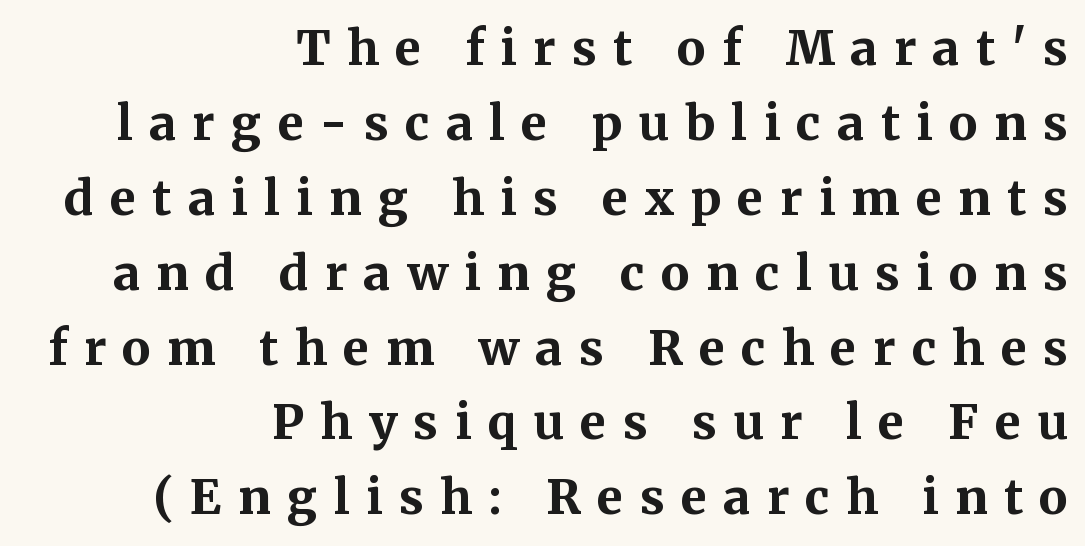
How are the letters spaced? Widely, with obvious added tracking. The letters are bold, with thick, heavy strokes. Looks like regular typesetting: each glyph gets only the width it needs. Reading down the column, the eye jumps a familiar distance to each next line. The letters stand upright; this is a roman face. Honestly, there is no underline to notice here at all.
